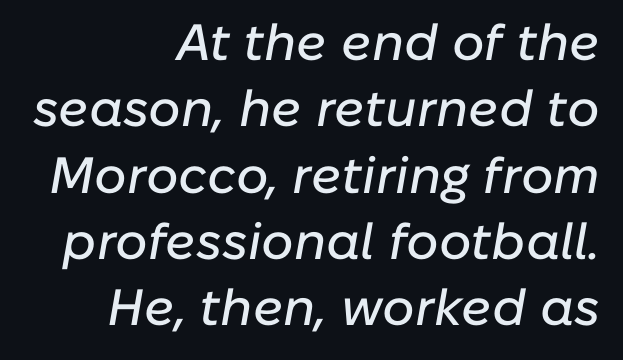
{"italic": "yes", "lean": "right", "slant_degrees": 10, "width": "normal", "stroke_contrast": "low", "x_height": "medium", "monospaced": "no", "underline": "no", "align": "right", "line_spacing": "normal", "line_spacing_ratio": 1.3, "letter_spacing": "normal", "letter_spacing_em": 0.0, "glyph_px": 51}
